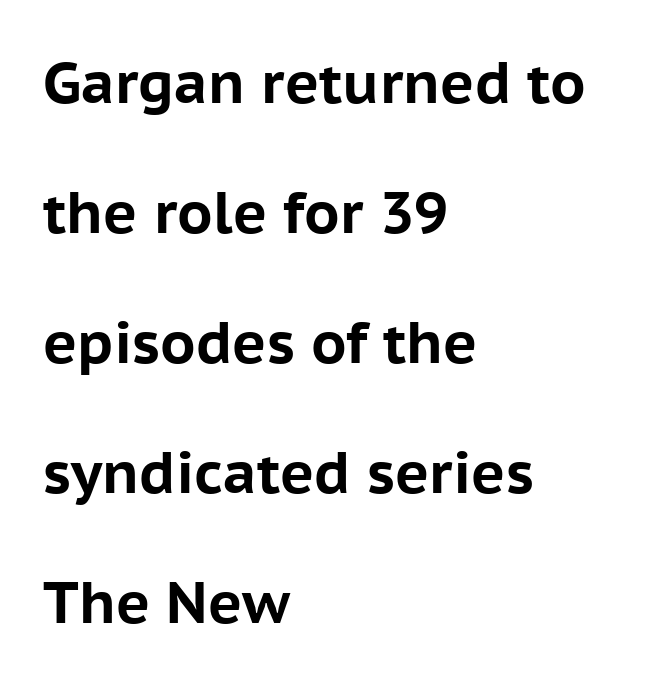
The image shows 58 px bold sans-serif type, upright; set left-aligned, loose line spacing (2.24x), normal letter spacing, not underlined; low stroke contrast and a medium x-height.
